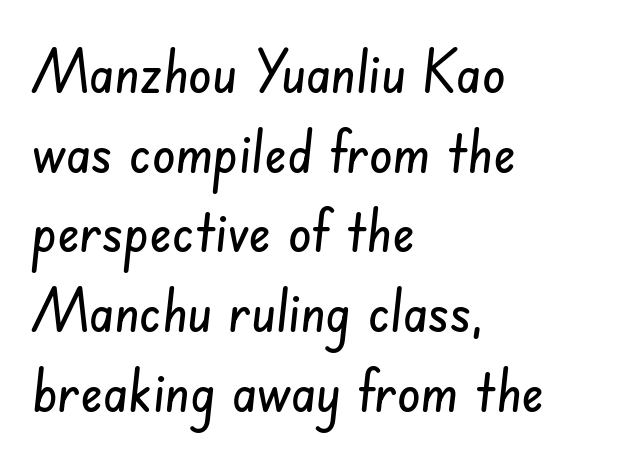
{"serif": "no", "width": "condensed", "stroke_contrast": "low", "x_height": "small", "monospaced": "no", "underline": "no", "align": "left", "line_spacing": "normal", "line_spacing_ratio": 1.35, "letter_spacing": "normal", "letter_spacing_em": 0.0, "glyph_px": 59}
